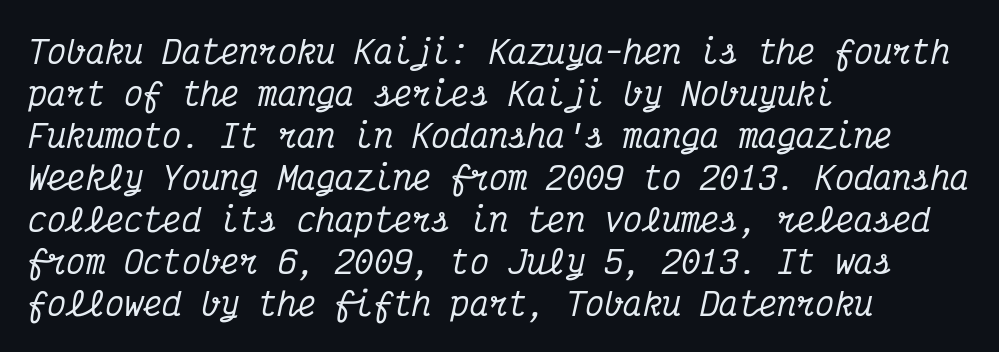
{"serif": "yes", "italic": "yes", "lean": "right", "slant_degrees": 12, "width": "condensed", "stroke_contrast": "medium", "x_height": "medium", "monospaced": "yes", "underline": "no", "align": "left", "line_spacing": "normal", "line_spacing_ratio": 1.31, "letter_spacing": "normal", "letter_spacing_em": 0.0, "glyph_px": 32}
